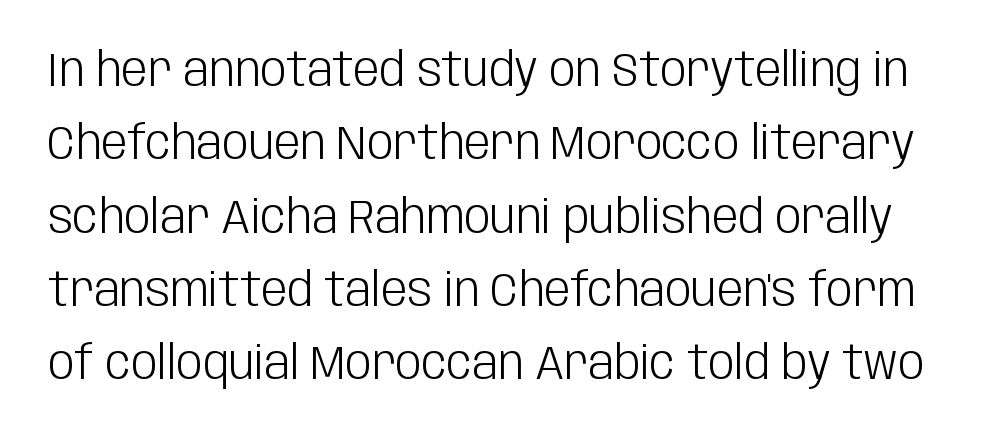
{"serif": "no", "italic": "no", "bold": "no", "weight": "light", "width": "condensed", "stroke_contrast": "low", "x_height": "large", "monospaced": "no", "underline": "no", "line_spacing": "normal", "line_spacing_ratio": 1.56, "letter_spacing": "normal", "letter_spacing_em": 0.0, "glyph_px": 47}
